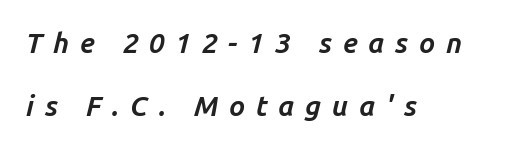
The image shows 28 px bold type, italic (leaning right); set left-aligned, loose line spacing (2.24x), unusually wide letter spacing (+0.38 em), not underlined; low stroke contrast and a medium x-height.
